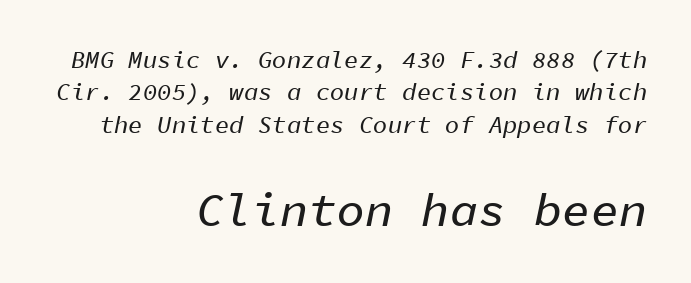
{"italic": "yes", "lean": "right", "slant_degrees": 11, "width": "normal", "stroke_contrast": "low", "x_height": "medium", "monospaced": "yes", "underline": "no", "align": "right", "line_spacing": "normal", "line_spacing_ratio": 1.35, "letter_spacing": "normal", "letter_spacing_em": 0.0, "larger_block": "second", "size_ratio": 1.96, "glyph_px": 47}
